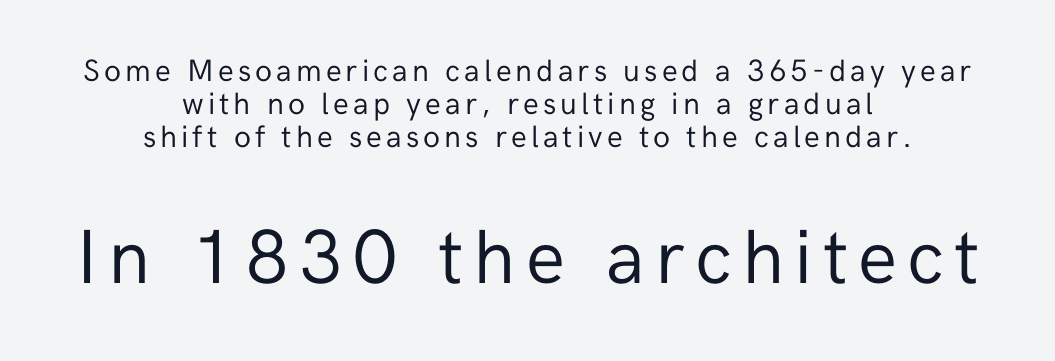
Letterform terminals end flat and unadorned throughout the passage. Each letter keeps its own natural width here, so spacing adapts to shape. The lettering stays uniformly vertical, giving the passage a roman look. Look at the glyph heights: the lower group is clearly the bigger setting. Unmarked baselines from the first word to the last. Notice how descenders almost collide with the ascenders below — that's tight leading.
